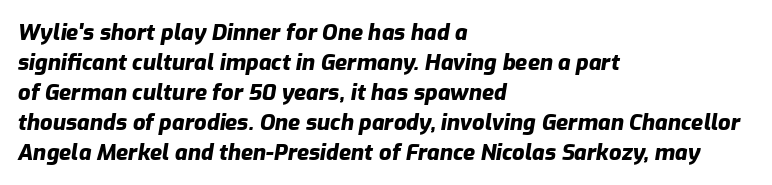
The image shows 22 px bold type, italic (leaning right); set left-aligned, normal line spacing (1.36x), normal letter spacing, not underlined.
